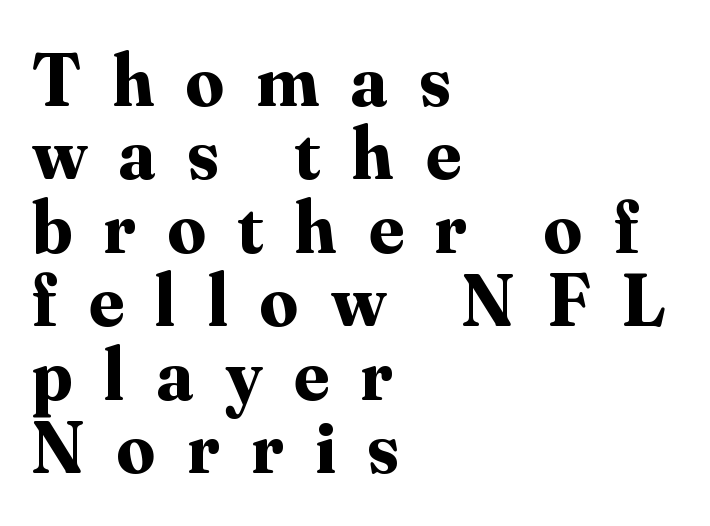
Q: Is the text bold? A: Yes.
Q: Is the text italic (slanted)? A: No, it is upright.
Q: Is the typeface a serif or a sans-serif typeface? A: Serif.
Q: Is the text underlined? A: No.
Q: How is the paragraph aligned? A: Left-aligned.
Q: Is the spacing between letters normal or unusually wide? A: Unusually wide.
Q: Is the spacing between lines tight, normal or loose? A: Tight.
Q: Width (condensed, normal, or wide)? A: Normal.
Q: Stroke contrast? A: Medium.
Q: x-height? A: Small.
Q: Monospaced? A: No.
